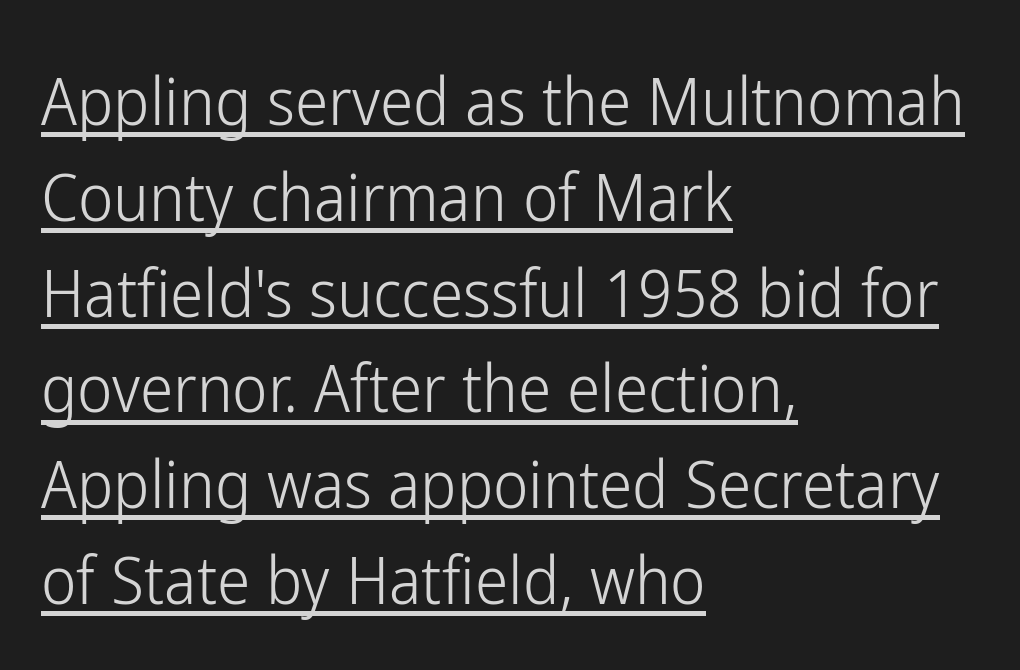
Characters remain perfectly vertical along every line. Stroke mass is kept to a normal reading level or below. The letters advance in unequal steps, a hallmark of proportional type. What stands out about the letter spacing? Nothing — it is the standard amount. No feet cap the strokes, marking this as sans-serif type. Does the copy run flush right? No — it runs flush left.
